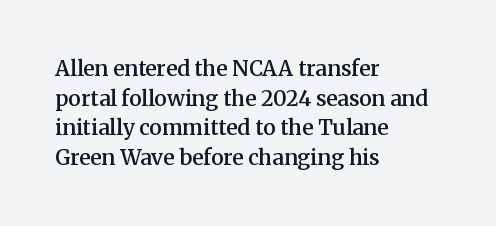
The image shows 21 px text type, upright; set left-aligned, normal line spacing (1.41x), normal letter spacing, not underlined.
